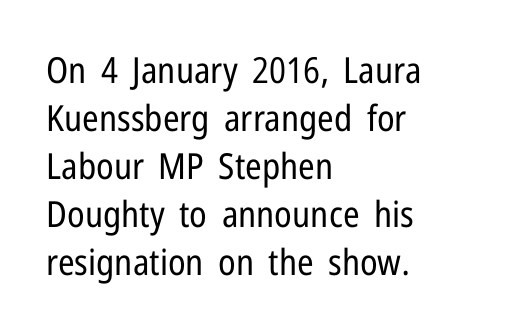
{"serif": "no", "italic": "no", "bold": "no", "weight": "regular", "width": "condensed", "stroke_contrast": "low", "x_height": "medium", "monospaced": "no", "underline": "no", "align": "left", "line_spacing": "normal", "line_spacing_ratio": 1.33, "letter_spacing": "normal", "letter_spacing_em": 0.0, "glyph_px": 36}
